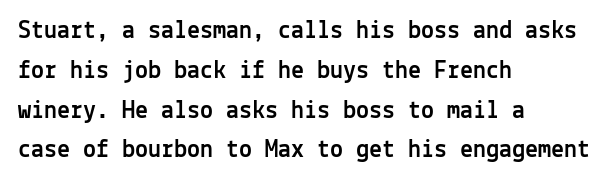
{"italic": "no", "underline": "no", "align": "left", "line_spacing": "normal", "line_spacing_ratio": 1.53, "letter_spacing": "normal", "letter_spacing_em": 0.0, "glyph_px": 26}
